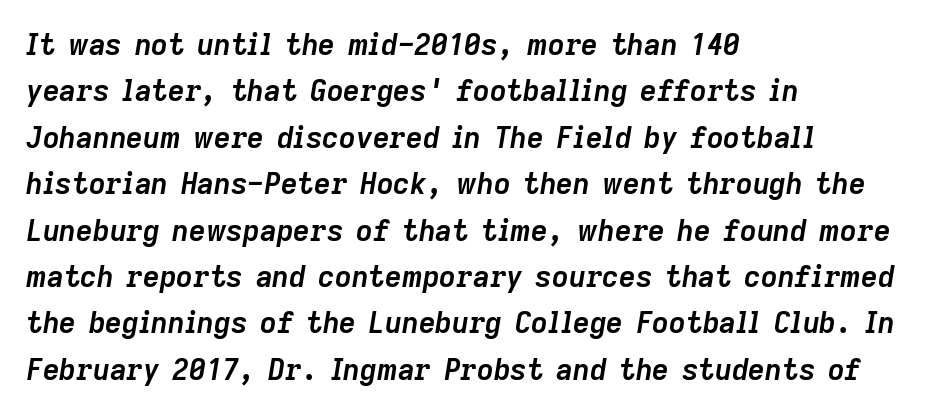
Q: Is the text bold? A: Yes.
Q: Is the text italic (slanted)? A: Yes, it leans right by about 9 degrees.
Q: Is the text underlined? A: No.
Q: How is the paragraph aligned? A: Left-aligned.
Q: Is the spacing between letters normal or unusually wide? A: Normal.
Q: Is the spacing between lines tight, normal or loose? A: Normal.
Q: Width (condensed, normal, or wide)? A: Normal.
Q: Stroke contrast? A: Low.
Q: x-height? A: Medium.
Q: Monospaced? A: No.
